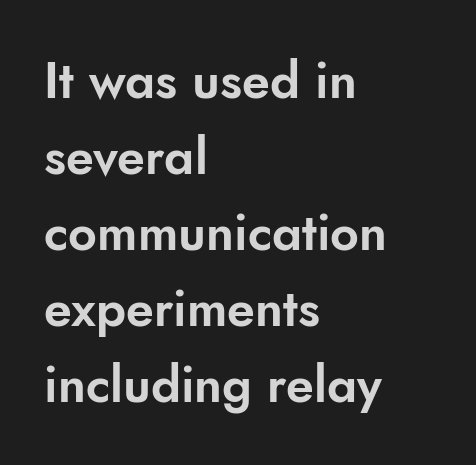
The image shows 50 px sans-serif type, upright; set left-aligned, normal line spacing (1.52x), normal letter spacing, not underlined; low stroke contrast and a small x-height.
